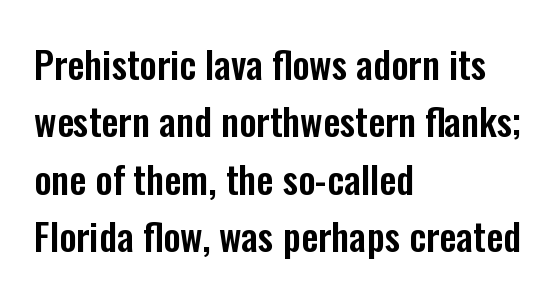
Q: Is the text italic (slanted)? A: No, it is upright.
Q: Is the typeface a serif or a sans-serif typeface? A: Sans-serif.
Q: Is the text underlined? A: No.
Q: How is the paragraph aligned? A: Left-aligned.
Q: Is the spacing between letters normal or unusually wide? A: Normal.
Q: Is the spacing between lines tight, normal or loose? A: Normal.
Q: Width (condensed, normal, or wide)? A: Condensed.
Q: Stroke contrast? A: Low.
Q: x-height? A: Medium.
Q: Monospaced? A: No.
